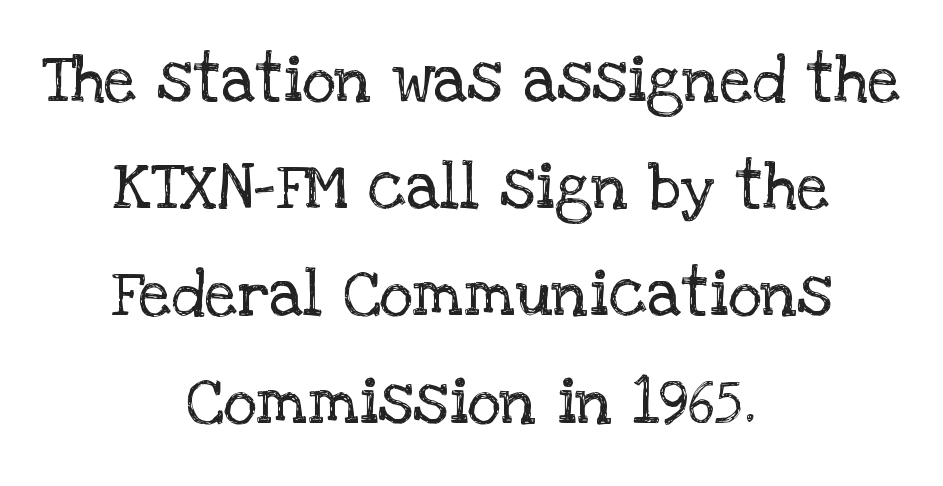
Q: Is the text bold? A: No.
Q: Is the text italic (slanted)? A: No, it is upright.
Q: Is the typeface a serif or a sans-serif typeface? A: Serif.
Q: Is the text underlined? A: No.
Q: How is the paragraph aligned? A: Centered.
Q: Is the spacing between letters normal or unusually wide? A: Normal.
Q: Is the spacing between lines tight, normal or loose? A: Normal.
Q: Width (condensed, normal, or wide)? A: Normal.
Q: Stroke contrast? A: Low.
Q: x-height? A: Large.
Q: Monospaced? A: No.
